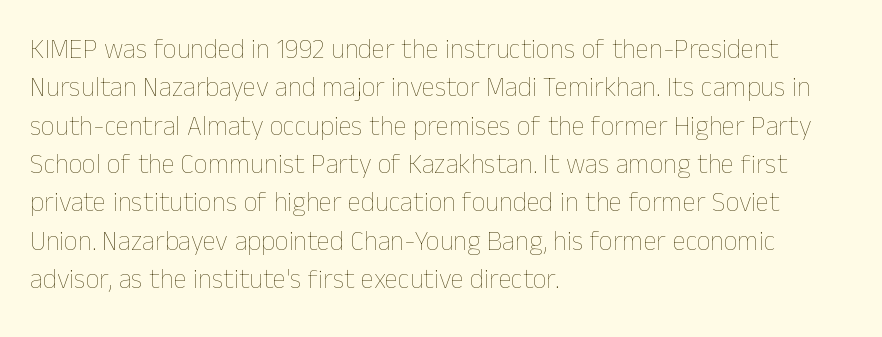
Q: Is the text bold? A: No.
Q: Is the text italic (slanted)? A: No, it is upright.
Q: Is the text underlined? A: No.
Q: How is the paragraph aligned? A: Left-aligned.
Q: Is the spacing between letters normal or unusually wide? A: Normal.
Q: Is the spacing between lines tight, normal or loose? A: Normal.
